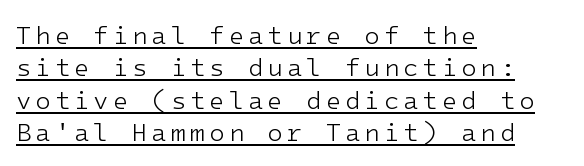
On a weight scale, this lands at 450 or below. Short and long lines alike share a common starting point at left. Somebody hit Ctrl+U on this one — the words are underlined. The letters stand straight up with perfectly vertical stems. Each new line begins a customary step beneath the previous one.
